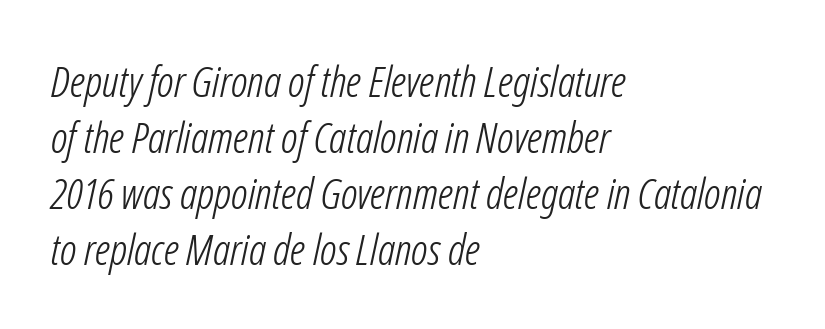
Q: Is the text bold? A: No.
Q: Is the text italic (slanted)? A: Yes, it leans right by about 12 degrees.
Q: Is the text underlined? A: No.
Q: How is the paragraph aligned? A: Left-aligned.
Q: Is the spacing between letters normal or unusually wide? A: Normal.
Q: Is the spacing between lines tight, normal or loose? A: Normal.
Q: Width (condensed, normal, or wide)? A: Condensed.
Q: Stroke contrast? A: Low.
Q: x-height? A: Medium.
Q: Monospaced? A: No.
